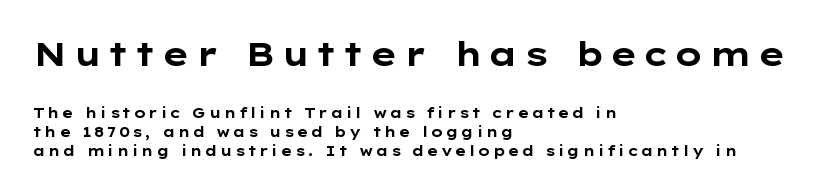
Q: Is the text bold? A: Yes.
Q: Is the text italic (slanted)? A: No, it is upright.
Q: Is the typeface a serif or a sans-serif typeface? A: Sans-serif.
Q: Is the text underlined? A: No.
Q: How is the paragraph aligned? A: Left-aligned.
Q: Is the spacing between lines tight, normal or loose? A: Normal.
Q: Which block of text is set in a larger size, the first (top) or the second (bottom)? A: The first (top) one.
Q: Width (condensed, normal, or wide)? A: Wide.
Q: Stroke contrast? A: Low.
Q: x-height? A: Medium.
Q: Monospaced? A: No.
